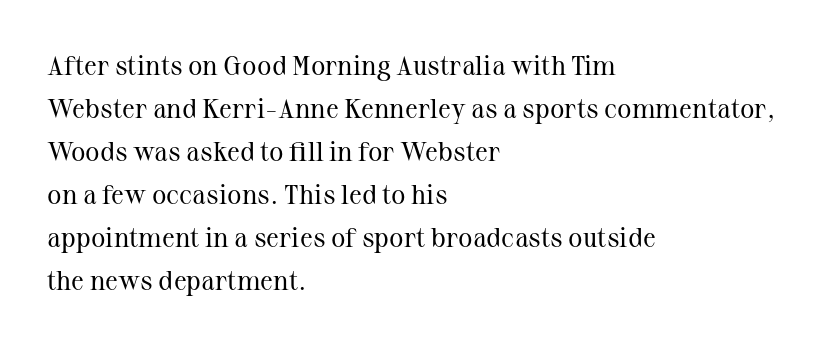
{"italic": "no", "bold": "no", "underline": "no", "align": "left", "line_spacing": "normal", "line_spacing_ratio": 1.59, "letter_spacing": "normal", "letter_spacing_em": 0.0, "glyph_px": 27}
